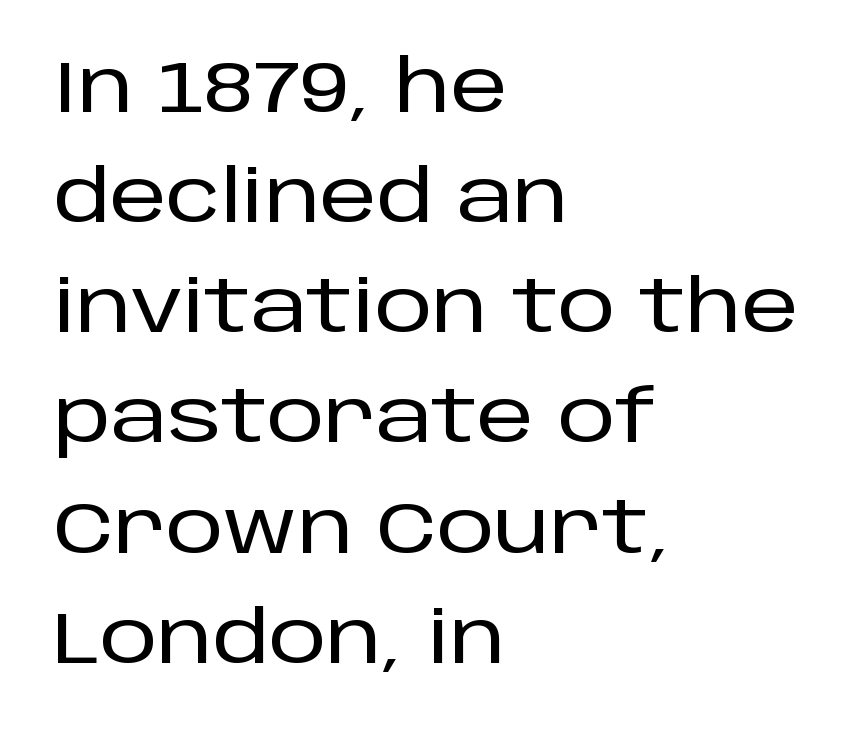
The image shows 72 px sans-serif type, upright; set left-aligned, normal line spacing (1.53x), normal letter spacing, not underlined; low stroke contrast and a large x-height.
